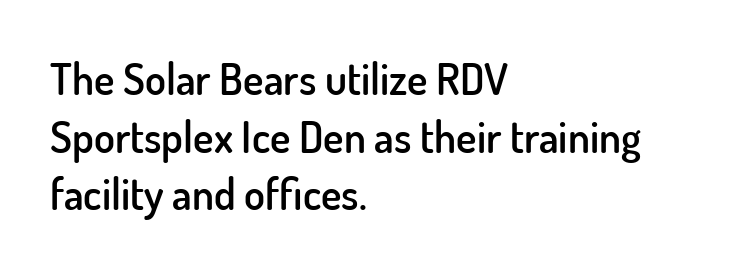
The image shows 43 px semibold sans-serif type, upright; set left-aligned, normal line spacing (1.34x), normal letter spacing, not underlined; low stroke contrast and a small x-height.
